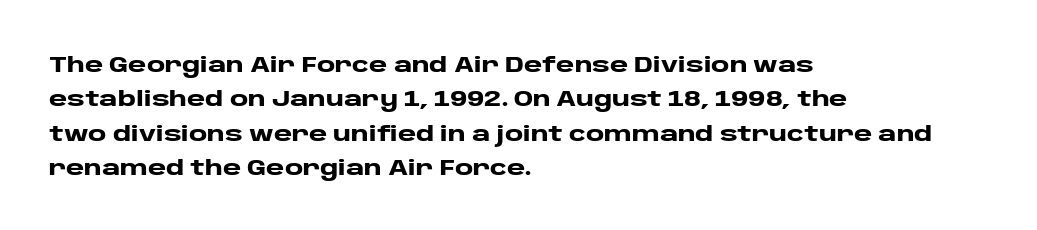
Q: Is the text bold? A: Yes.
Q: Is the text italic (slanted)? A: No, it is upright.
Q: Is the text underlined? A: No.
Q: How is the paragraph aligned? A: Left-aligned.
Q: Is the spacing between letters normal or unusually wide? A: Normal.
Q: Is the spacing between lines tight, normal or loose? A: Normal.
